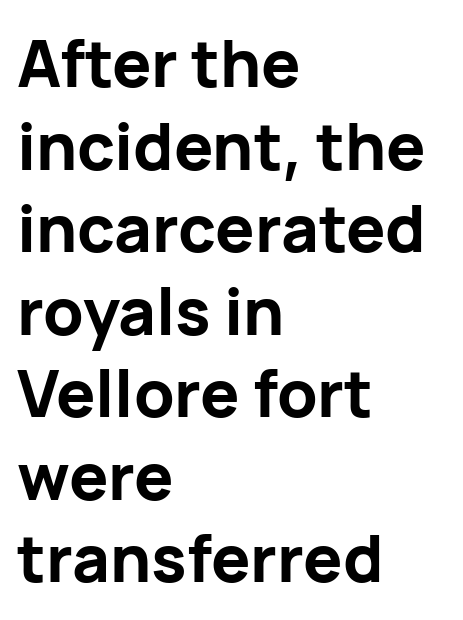
The image shows 65 px bold sans-serif type, upright; set left-aligned, normal line spacing (1.27x), normal letter spacing, not underlined; low stroke contrast and a medium x-height.
